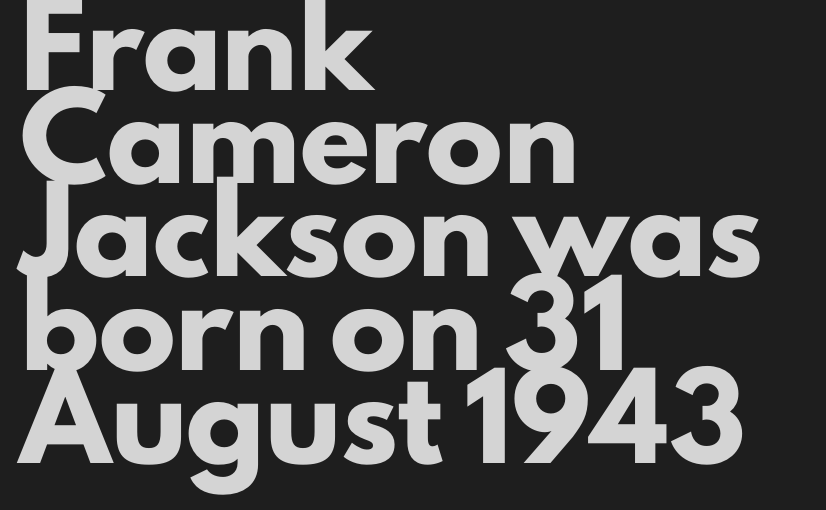
{"serif": "no", "italic": "no", "bold": "yes", "weight": "heavy", "width": "normal", "stroke_contrast": "low", "x_height": "small", "monospaced": "no", "underline": "no", "align": "left", "line_spacing_ratio": 1.21, "letter_spacing": "normal", "letter_spacing_em": 0.0, "glyph_px": 77}
